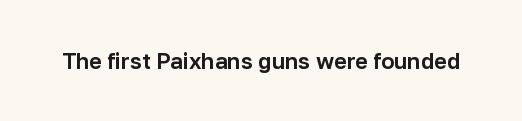
{"italic": "no", "underline": "no", "letter_spacing": "normal", "letter_spacing_em": 0.0, "glyph_px": 22}
